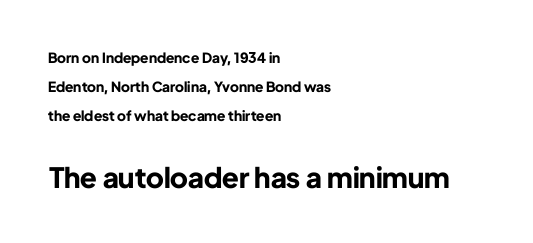
{"serif": "no", "italic": "no", "bold": "yes", "weight": "bold", "width": "normal", "stroke_contrast": "low", "x_height": "medium", "monospaced": "no", "underline": "no", "align": "left", "line_spacing": "loose", "line_spacing_ratio": 2.08, "letter_spacing": "normal", "letter_spacing_em": 0.0, "larger_block": "second", "size_ratio": 2.0, "glyph_px": 28}
